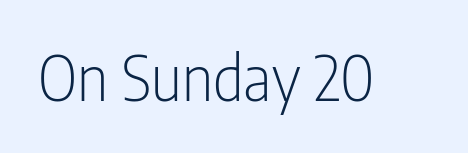
The gap between lines stays unmarked. Type style note: lacks serifs. Heaviness? Minimal to ordinary, like unemphasized prose. Tracking here is standard; glyphs follow each other at the usual distance. The letters stand straight up with perfectly vertical stems.
